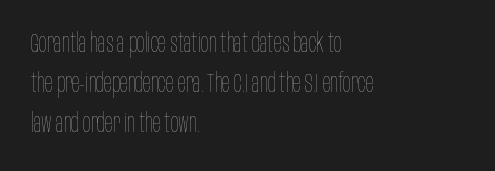
Q: Is the text bold? A: No.
Q: Is the text italic (slanted)? A: No, it is upright.
Q: Is the text underlined? A: No.
Q: How is the paragraph aligned? A: Left-aligned.
Q: Is the spacing between letters normal or unusually wide? A: Normal.
Q: Is the spacing between lines tight, normal or loose? A: Normal.
